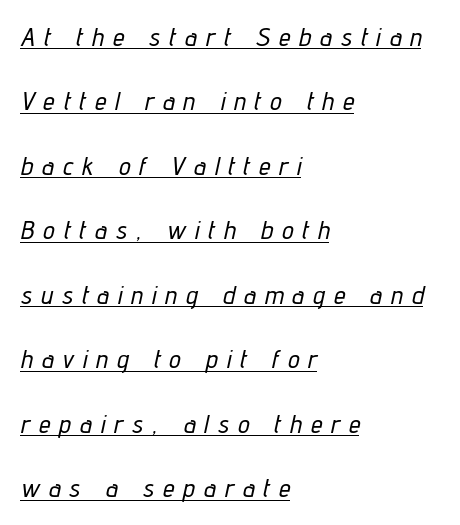
There is plenty of visible air inserted between adjacent glyphs. In terms of leading, this rendering errs on the spacious side. In terms of posture, this sample is oblique. The paragraph shown leans on its left margin. A continuous stroke trails under the words, as in a hyperlink.
